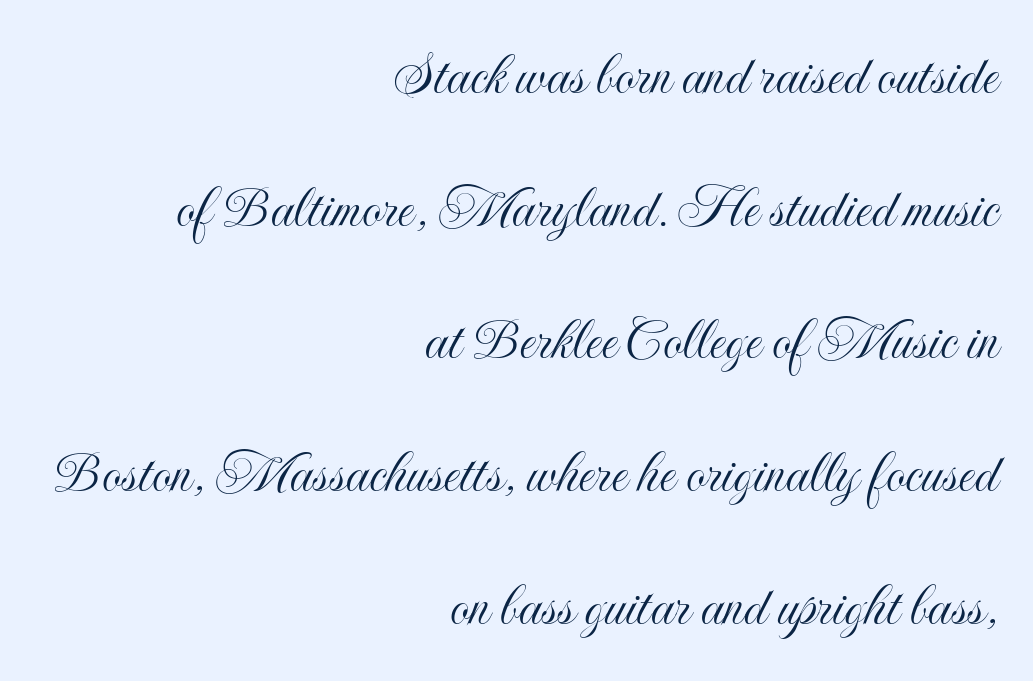
{"width": "condensed", "x_height": "small", "monospaced": "no", "underline": "no", "align": "right", "line_spacing": "loose", "line_spacing_ratio": 2.14, "letter_spacing": "normal", "letter_spacing_em": 0.0, "glyph_px": 62}
